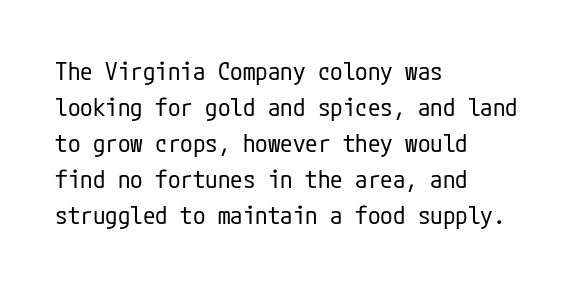
Q: Is the text bold? A: No.
Q: Is the text italic (slanted)? A: No, it is upright.
Q: Is the text underlined? A: No.
Q: How is the paragraph aligned? A: Left-aligned.
Q: Is the spacing between letters normal or unusually wide? A: Normal.
Q: Is the spacing between lines tight, normal or loose? A: Normal.
